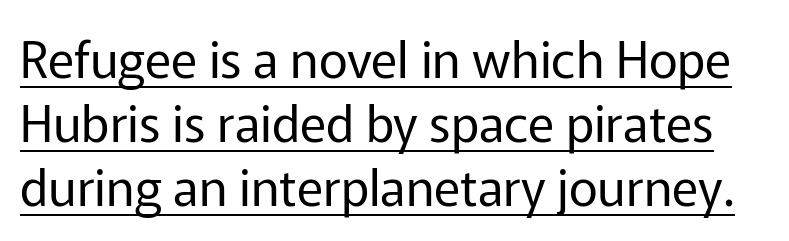
{"serif": "no", "italic": "no", "bold": "no", "weight": "regular", "width": "normal", "stroke_contrast": "low", "x_height": "medium", "monospaced": "no", "underline": "yes", "line_spacing": "normal", "line_spacing_ratio": 1.28, "letter_spacing": "normal", "letter_spacing_em": 0.0, "glyph_px": 50}
